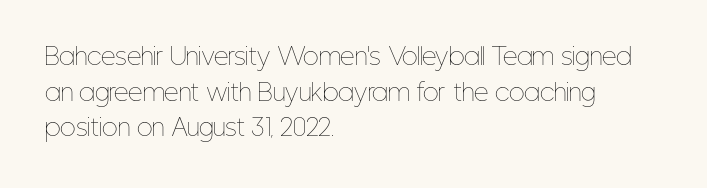
The image shows 23 px text type, upright; set left-aligned, normal line spacing (1.55x), normal letter spacing, not underlined.
